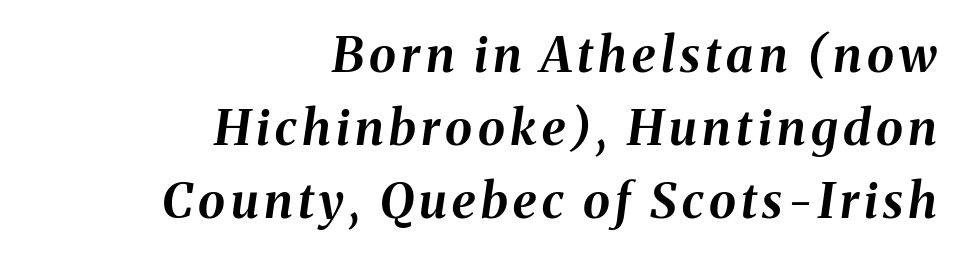
{"italic": "yes", "lean": "right", "slant_degrees": 8, "bold": "yes", "weight": "bold", "width": "normal", "stroke_contrast": "medium", "x_height": "medium", "monospaced": "no", "underline": "no", "align": "right", "line_spacing": "normal", "line_spacing_ratio": 1.49, "glyph_px": 49}
